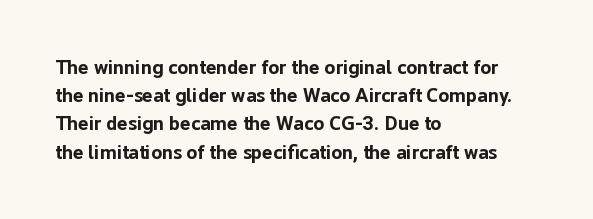
The image shows 20 px bold type, upright; set left-aligned, normal line spacing (1.41x), normal letter spacing, not underlined.
